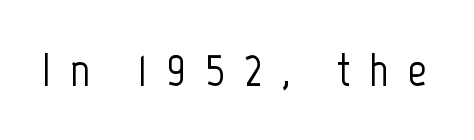
{"serif": "no", "italic": "no", "width": "condensed", "stroke_contrast": "low", "x_height": "medium", "monospaced": "no", "underline": "no", "letter_spacing": "wide", "letter_spacing_em": 0.4, "glyph_px": 47}
